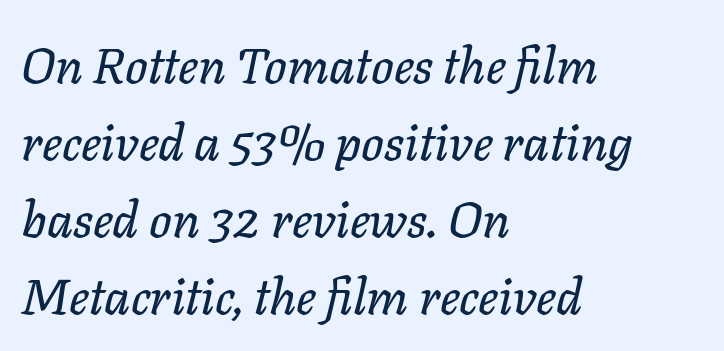
{"italic": "yes", "lean": "right", "slant_degrees": 11, "width": "normal", "stroke_contrast": "low", "x_height": "medium", "monospaced": "no", "underline": "no", "align": "left", "line_spacing": "normal", "line_spacing_ratio": 1.54, "letter_spacing": "normal", "letter_spacing_em": 0.0, "glyph_px": 50}
